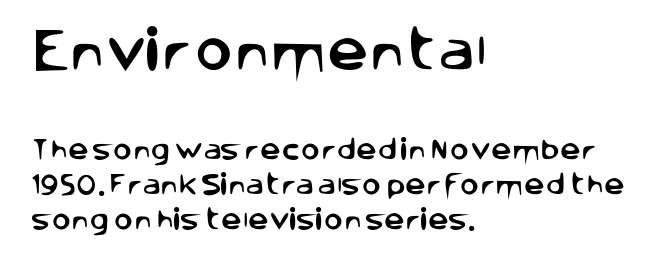
Stroke terminals: plain, sans-serif. Line spacing here is normal. Does the copy run flush right? No — it runs flush left. The emphasis by scale lands on block number one, above. A typesetter would call this proportional, since set widths differ per character. Beneath every word, the page is bare.
